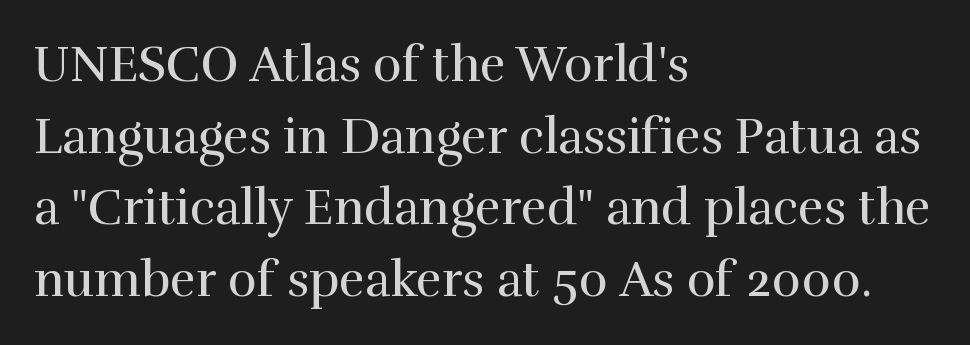
The image shows 49 px regular-weight serif type, upright; set left-aligned, normal line spacing (1.46x), normal letter spacing, not underlined; a medium x-height.
